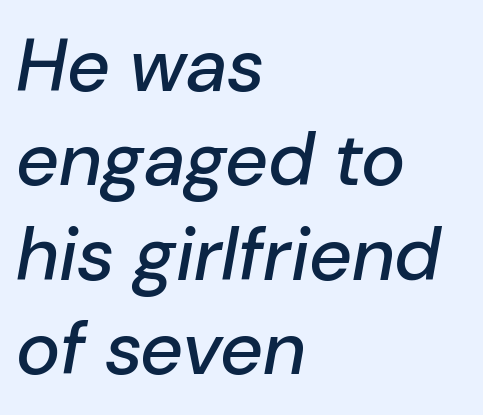
Each row of text sits above clean, open space. If you measured baseline to baseline, you'd find a middling distance. The whole block is typeset with a tilt. The passage shown is typed in a proportional face where columns would drift.
